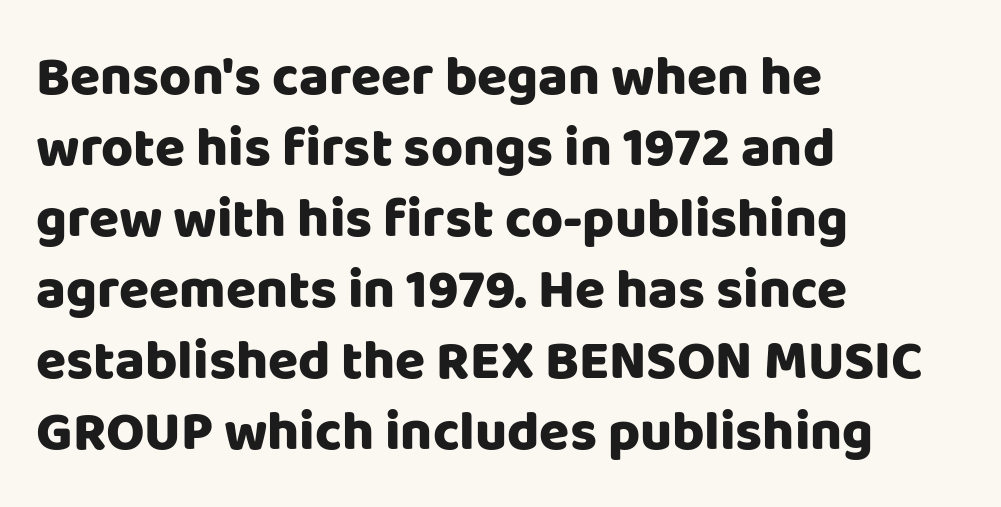
The image shows 55 px heavy sans-serif type, upright; set left-aligned, normal line spacing (1.29x), normal letter spacing, not underlined; low stroke contrast and a large x-height.
